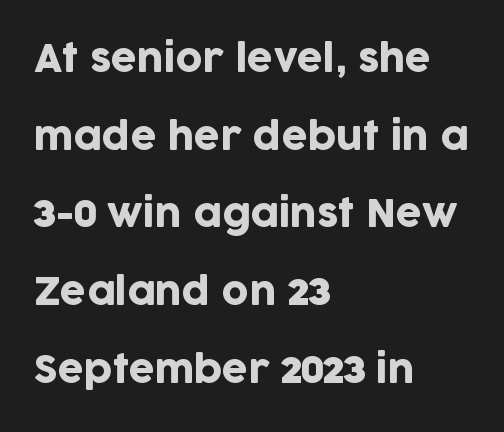
Letters rest on an invisible, unmarked baseline. A typesetter would label this face a sans. Typeset ragged right — the left edge is the straight one. Proportional: the letters do not fall into vertical columns.
